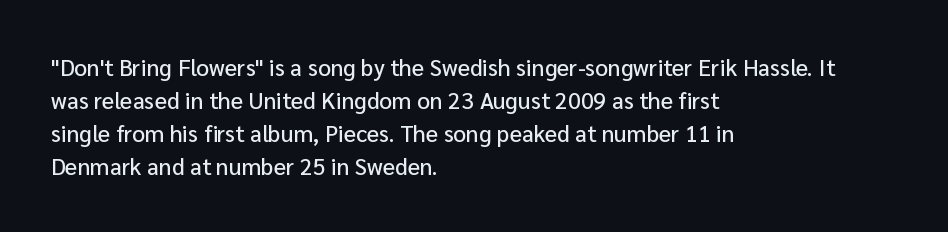
Plain, unruled lines of type. Letter spacing: default. Quick note: interline space is typical. Does the lettering tilt? It doesn't — this is upright. One-word summary of the alignment: left.
